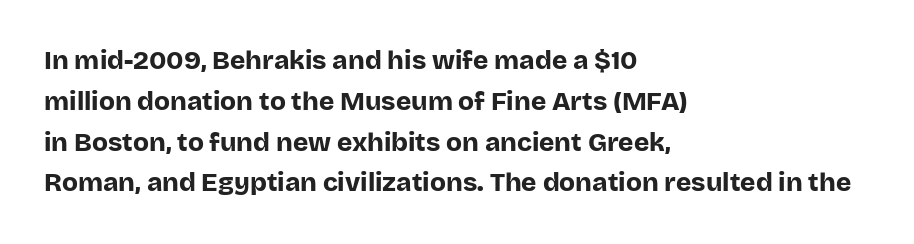
A dark, heavy texture on the line: the type is bold. Characters follow at the spacing the type designer built in. The designer left line spacing at the default. Unmarked baselines from the first word to the last. Posture: vertical.
